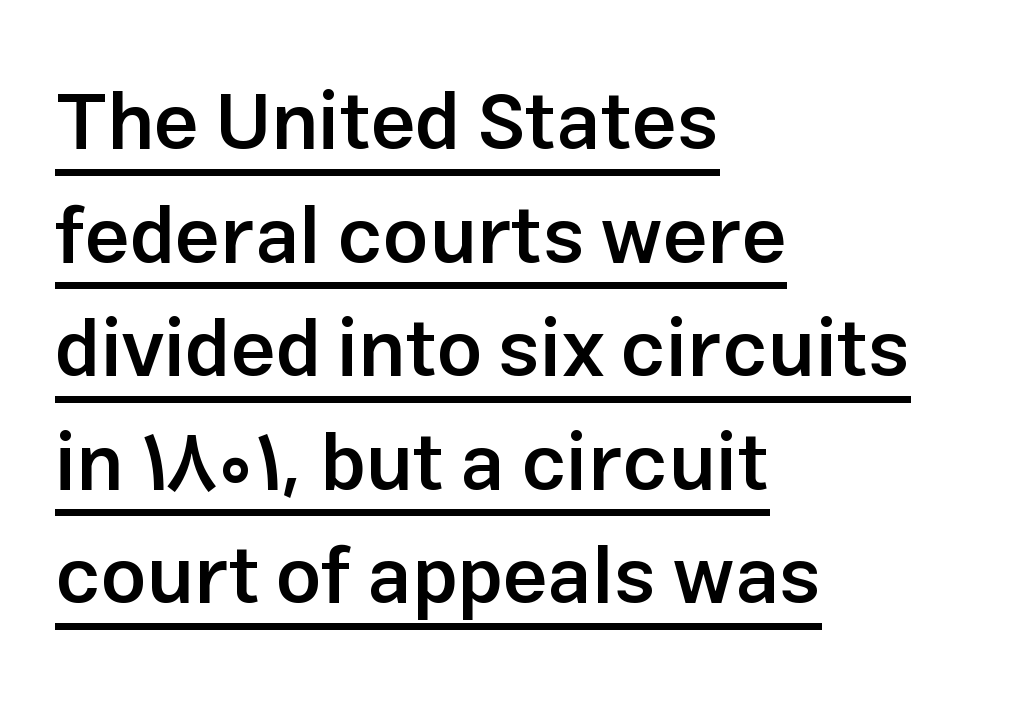
{"serif": "no", "italic": "no", "bold": "semi", "weight": "semibold", "width": "normal", "stroke_contrast": "low", "x_height": "medium", "monospaced": "no", "underline": "yes", "align": "left", "line_spacing": "normal", "line_spacing_ratio": 1.42, "letter_spacing": "normal", "letter_spacing_em": 0.0, "glyph_px": 80}
